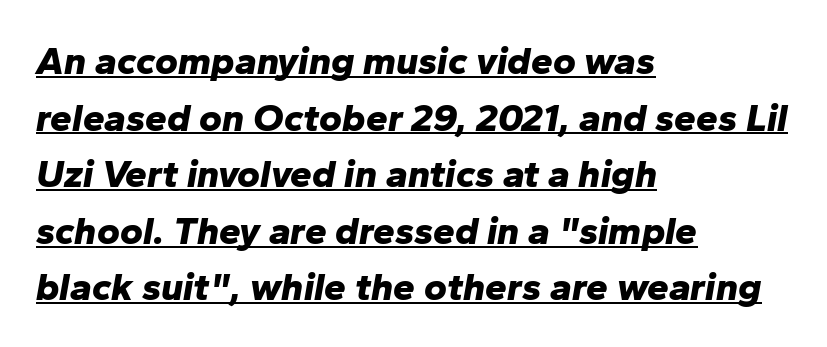
{"italic": "yes", "lean": "right", "slant_degrees": 10, "bold": "yes", "weight": "bold", "width": "normal", "stroke_contrast": "low", "x_height": "medium", "monospaced": "no", "underline": "yes", "align": "left", "line_spacing": "normal", "line_spacing_ratio": 1.45, "letter_spacing": "normal", "letter_spacing_em": 0.0, "glyph_px": 39}
